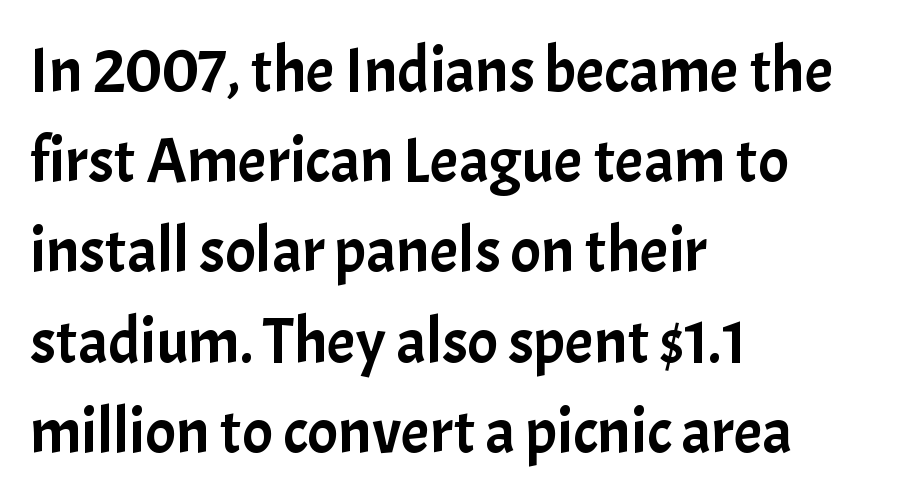
The image shows 64 px sans-serif type, upright; set left-aligned, normal line spacing (1.41x), normal letter spacing, not underlined; low stroke contrast and a medium x-height.
